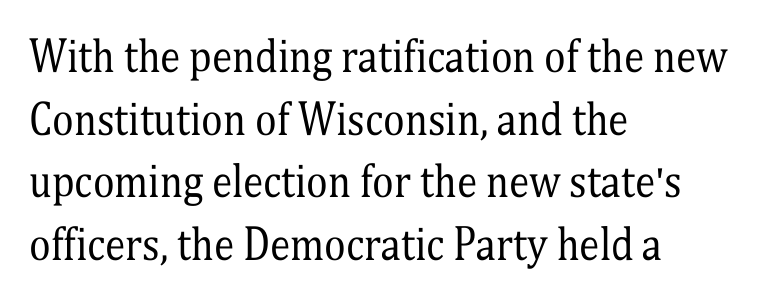
The image shows 41 px regular-weight, condensed serif type, upright; set left-aligned, normal line spacing (1.53x), normal letter spacing, not underlined; medium stroke contrast and a medium x-height.
